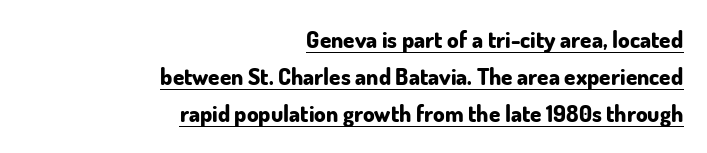
Q: Is the text bold? A: Yes.
Q: Is the text italic (slanted)? A: No, it is upright.
Q: Is the text underlined? A: Yes.
Q: How is the paragraph aligned? A: Right-aligned.
Q: Is the spacing between letters normal or unusually wide? A: Normal.
Q: Is the spacing between lines tight, normal or loose? A: Normal.
